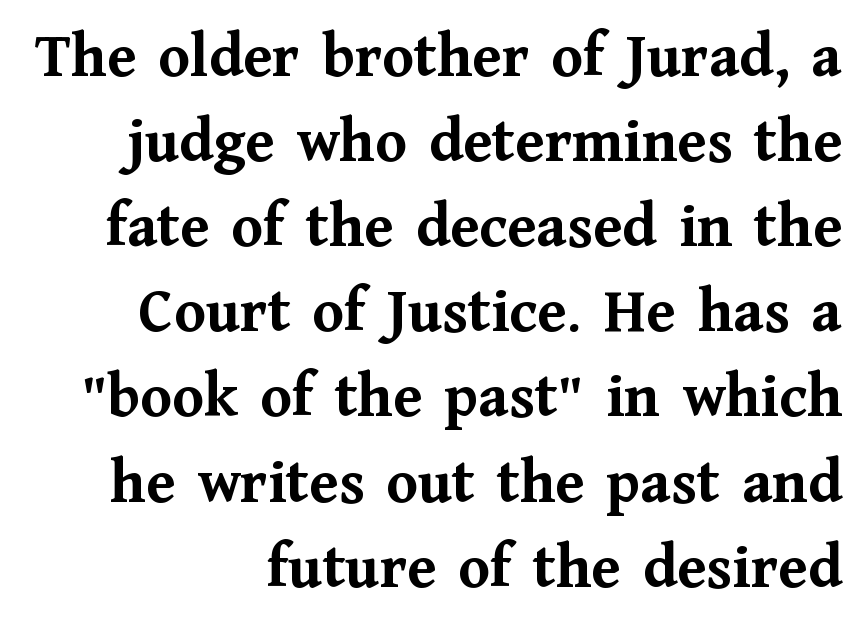
The image shows 64 px semibold serif type, upright; set right-aligned, normal line spacing (1.33x), normal letter spacing, not underlined; medium stroke contrast and a medium x-height.
